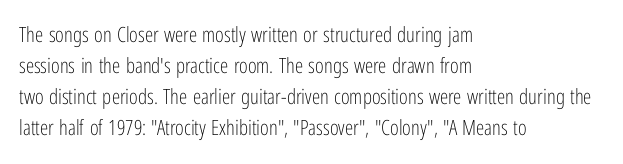
If you drew a line through each stem, it would be perfectly vertical. Leftover space on each line is placed entirely after the last word. The vertical gap from one line to the next is medium. The specimen omits any rule beneath the text block's lines.
